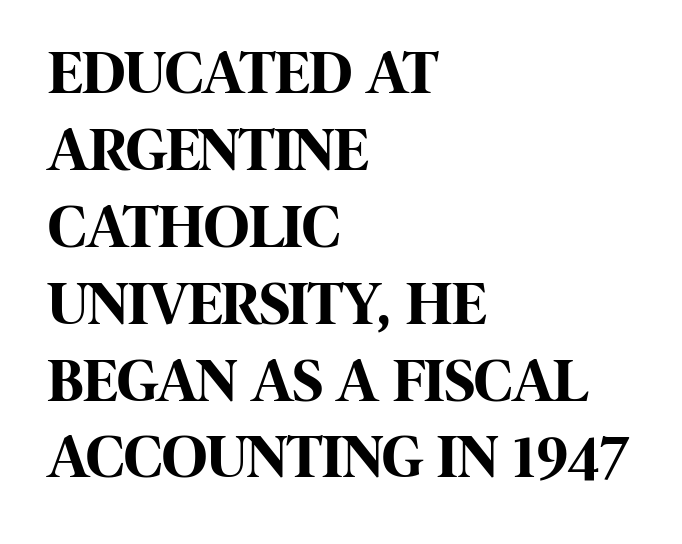
The image shows 62 px bold, condensed sans-serif type, upright; set left-aligned, line spacing 1.24x, normal letter spacing, not underlined; high stroke contrast and a large x-height.
